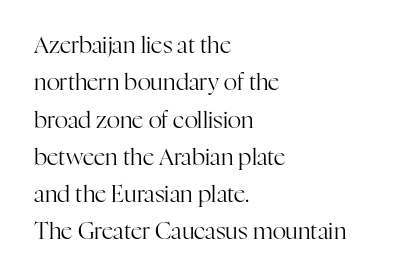
A classic flush-left, rag-right setting is used for this passage. Here the glyphs are tracked normally, forming tight word shapes. Weight: not bold — regular or lighter. Do the letters lean? They stand straight. Evenly set lines give the paragraph a standard silhouette. The glyphs are unaccompanied by any horizontal stroke below them.
